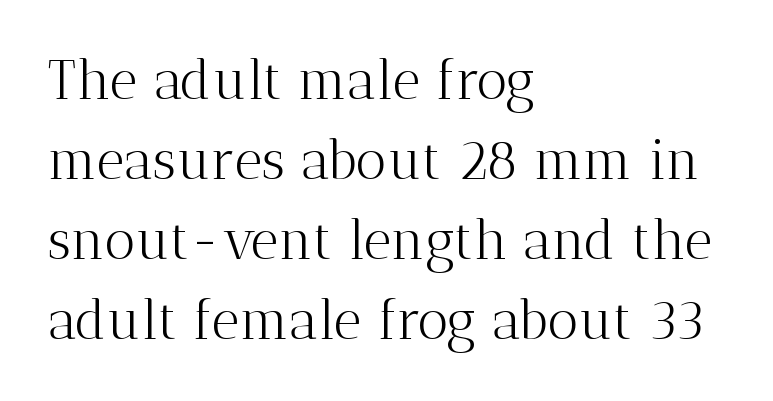
{"serif": "yes", "italic": "no", "bold": "no", "weight": "light", "width": "normal", "stroke_contrast": "medium", "x_height": "medium", "monospaced": "no", "underline": "no", "align": "left", "line_spacing": "normal", "line_spacing_ratio": 1.48, "letter_spacing": "normal", "letter_spacing_em": 0.0, "glyph_px": 54}
